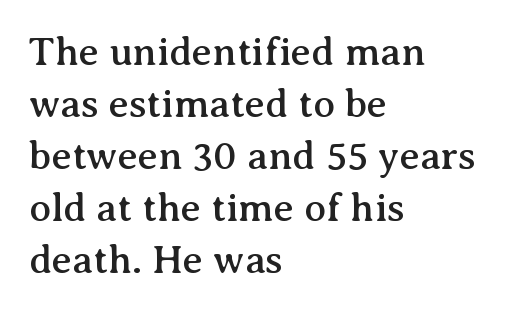
Where is the straight margin? On the left. Old-style or modern, the face here clearly has serifs. Here the designer chose a conventional face with non-uniform glyph widths. Italic: no, the glyphs are upright roman. The passage shown has conventional tracking throughout.
